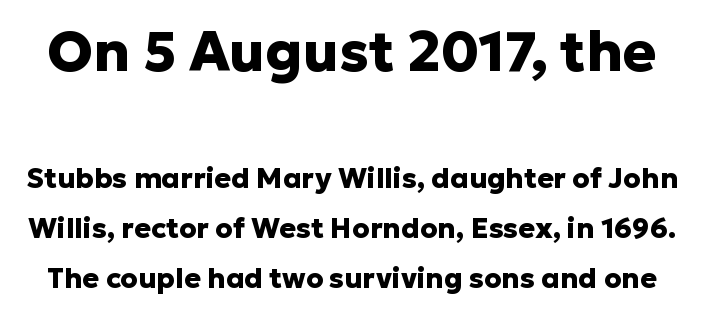
The image shows 56 px heavy sans-serif type, upright; set line spacing 1.78x, normal letter spacing, not underlined; the first (top) block is 2.0x larger; low stroke contrast and a medium x-height.
